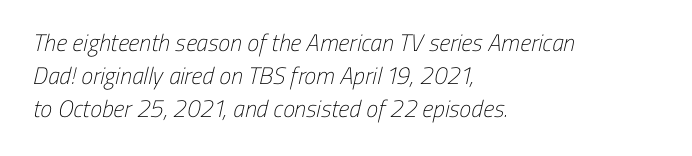
Q: Is the text bold? A: No.
Q: Is the text underlined? A: No.
Q: How is the paragraph aligned? A: Left-aligned.
Q: Is the spacing between letters normal or unusually wide? A: Normal.
Q: Is the spacing between lines tight, normal or loose? A: Normal.
